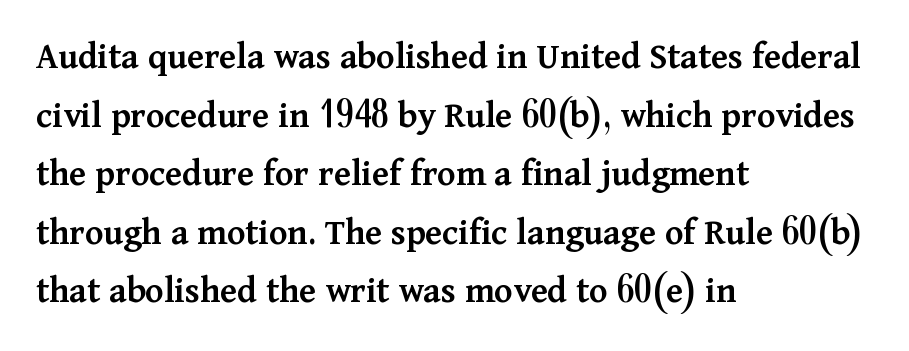
The image shows 38 px semibold serif type, upright; set left-aligned, normal line spacing (1.54x), normal letter spacing, not underlined; medium stroke contrast and a medium x-height.
